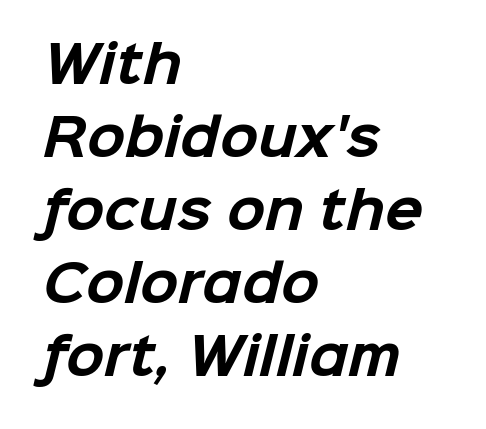
{"serif": "no", "bold": "yes", "weight": "bold", "width": "normal", "stroke_contrast": "low", "x_height": "medium", "monospaced": "no", "underline": "no", "align": "left", "line_spacing": "normal", "line_spacing_ratio": 1.46, "letter_spacing": "normal", "letter_spacing_em": 0.0, "glyph_px": 50}
